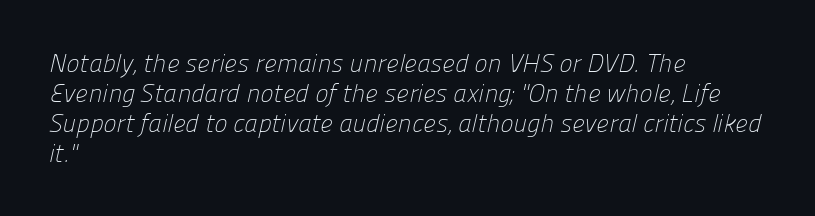
The image shows 25 px text type; set left-aligned, line spacing 1.2x, normal letter spacing, not underlined.
